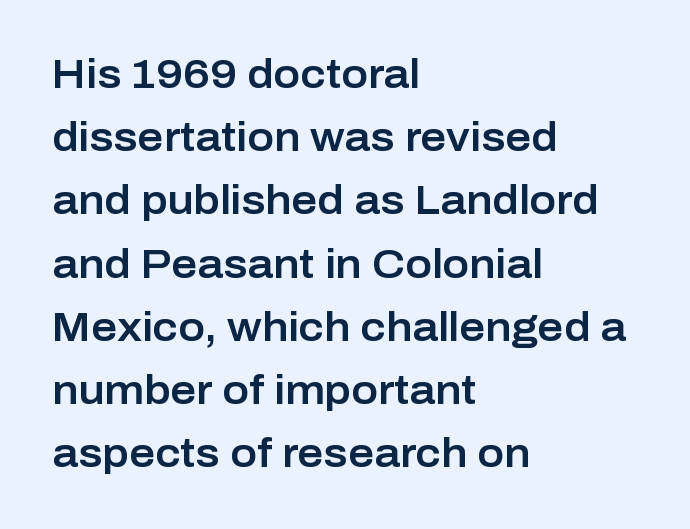
The image shows 40 px sans-serif type, upright; set left-aligned, normal line spacing (1.58x), normal letter spacing, not underlined; low stroke contrast and a medium x-height.
